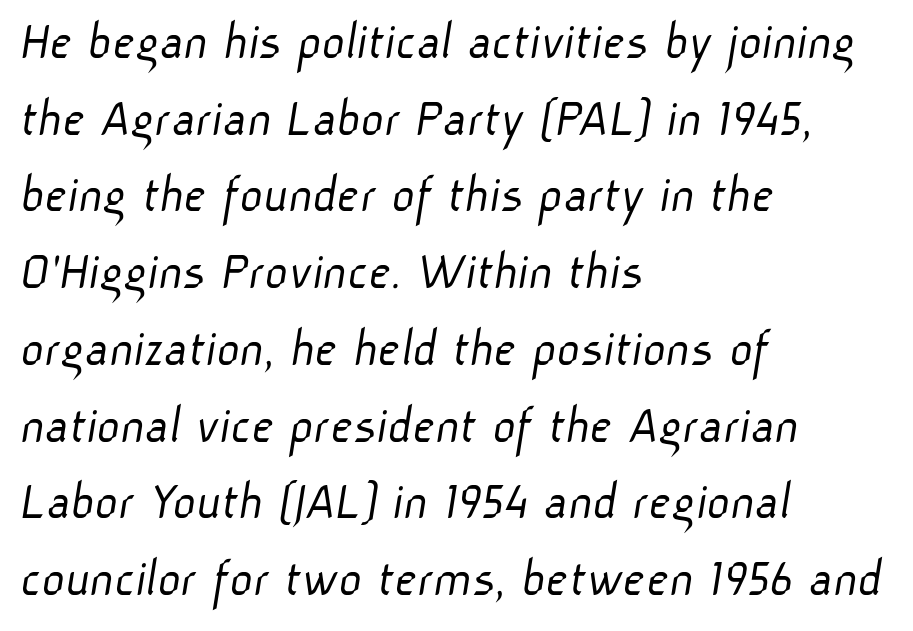
{"serif": "no", "bold": "no", "weight": "light", "width": "normal", "stroke_contrast": "low", "x_height": "medium", "monospaced": "no", "underline": "no", "align": "left", "line_spacing": "normal", "line_spacing_ratio": 1.37, "letter_spacing": "normal", "letter_spacing_em": 0.0, "glyph_px": 56}
